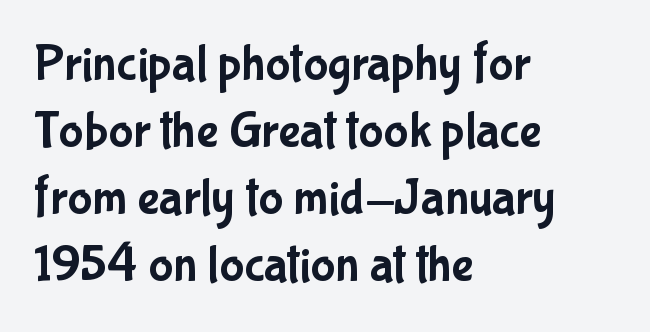
How would I describe the line gaps? Plain and ordinary. Descender tails drop into unmarked territory. The letters advance in unequal steps, a hallmark of proportional type. Here the glyphs are tracked normally, forming tight word shapes. The type family on display is of the sans-serif kind.
